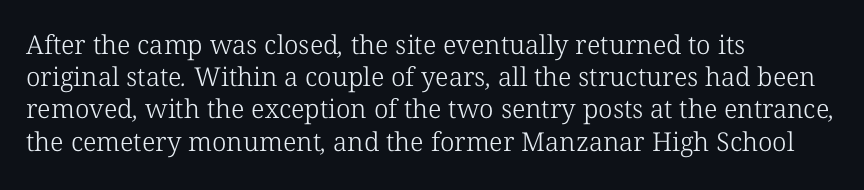
{"bold": "no", "underline": "no", "align": "left", "line_spacing_ratio": 1.24, "letter_spacing": "normal", "letter_spacing_em": 0.0, "glyph_px": 26}
